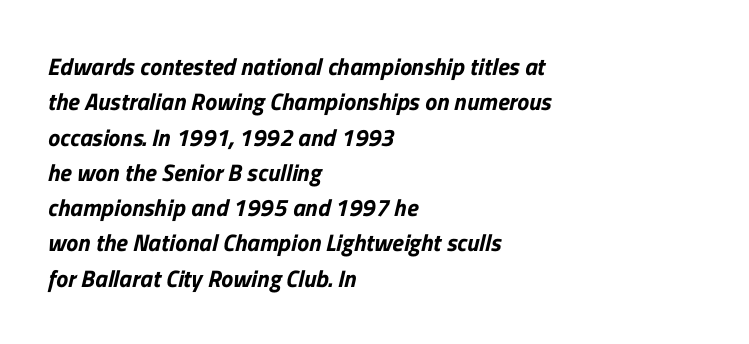
Q: Is the text underlined? A: No.
Q: How is the paragraph aligned? A: Left-aligned.
Q: Is the spacing between letters normal or unusually wide? A: Normal.
Q: Is the spacing between lines tight, normal or loose? A: Normal.
